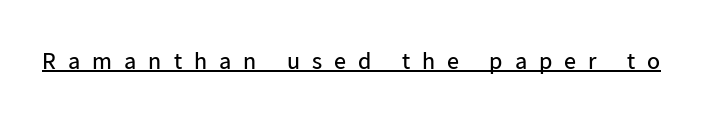
{"italic": "no", "bold": "no", "underline": "yes", "letter_spacing": "wide", "letter_spacing_em": 0.5, "glyph_px": 24}
